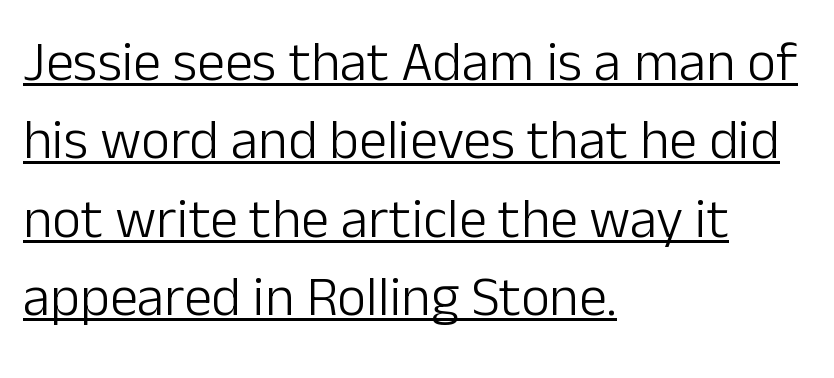
{"serif": "no", "italic": "no", "bold": "no", "weight": "light", "width": "normal", "stroke_contrast": "low", "x_height": "medium", "monospaced": "no", "underline": "yes", "align": "left", "line_spacing": "normal", "line_spacing_ratio": 1.4, "letter_spacing": "normal", "letter_spacing_em": 0.0, "glyph_px": 56}
